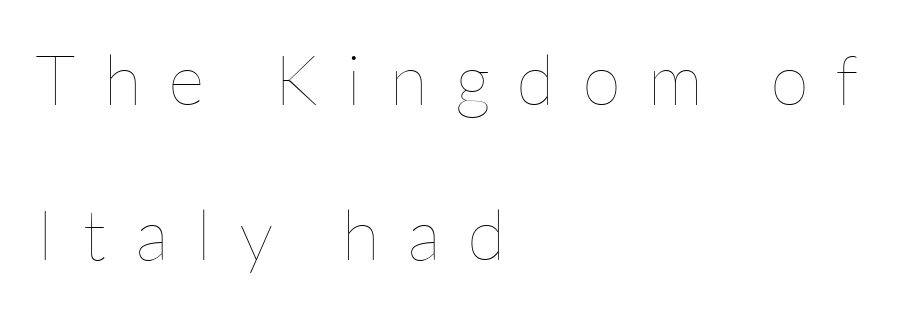
The image shows 70 px thin type, upright; set left-aligned, loose line spacing (2.22x), unusually wide letter spacing (+0.4 em), not underlined; low stroke contrast and a medium x-height.
